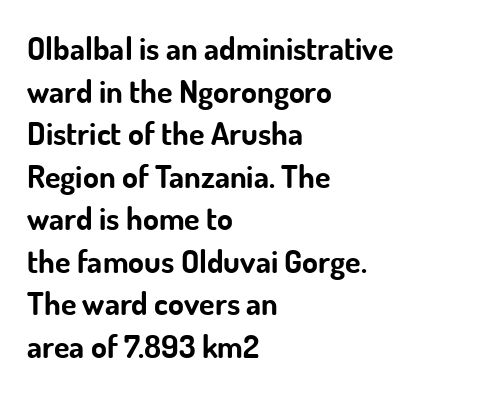
No italicization has been applied; the sample stays upright. Has an underline been added? It has not. The typesetter chose a ragged-right arrangement here. Each letter's strokes conclude bluntly, with no projecting serifs.
